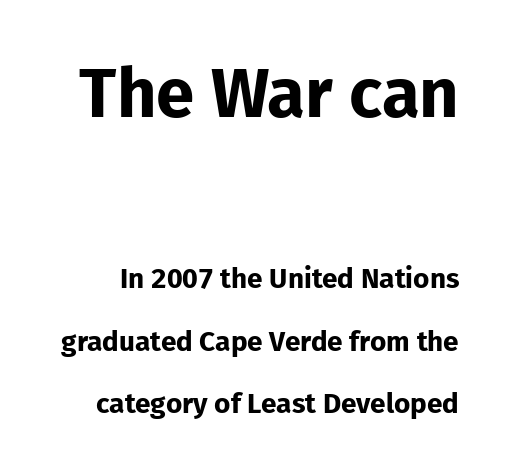
{"serif": "no", "italic": "no", "bold": "yes", "weight": "bold", "width": "normal", "stroke_contrast": "low", "x_height": "medium", "monospaced": "no", "underline": "no", "line_spacing": "loose", "line_spacing_ratio": 2.23, "letter_spacing": "normal", "letter_spacing_em": 0.0, "larger_block": "first", "size_ratio": 2.46, "glyph_px": 69}
